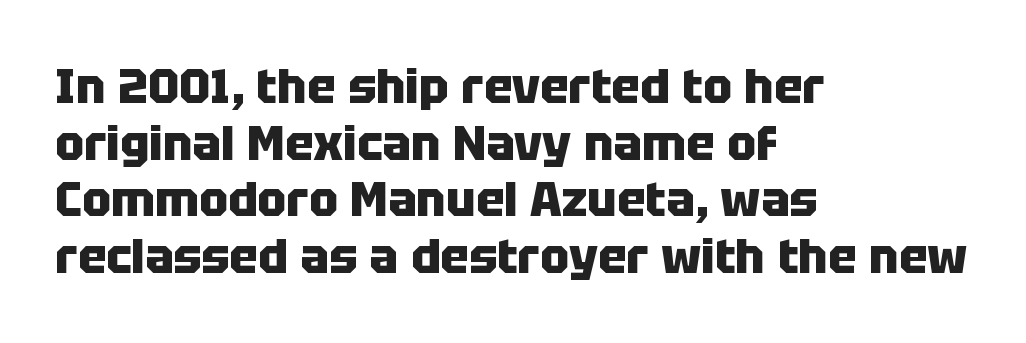
{"serif": "no", "italic": "no", "bold": "yes", "weight": "heavy", "width": "normal", "stroke_contrast": "low", "x_height": "large", "monospaced": "no", "underline": "no", "align": "left", "line_spacing_ratio": 1.18, "letter_spacing": "normal", "letter_spacing_em": 0.0, "glyph_px": 48}
